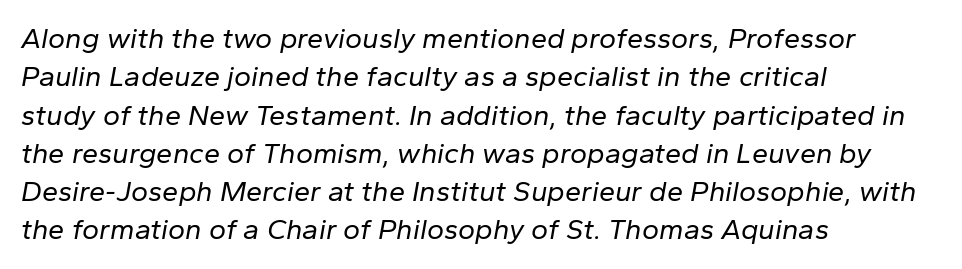
Vertically, the passage feels balanced, rows spaced as you'd expect. Weight class: somewhere from thin through regular. Compared with typical body copy, the letter spacing here is the same. Here the designer chose a conventional face with non-uniform glyph widths. In CSS terms this would be text-align: left.
